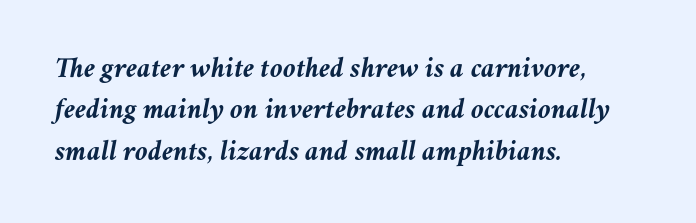
The image shows 29 px semibold type, italic (leaning right); set left-aligned, normal line spacing (1.43x), normal letter spacing, not underlined; medium stroke contrast and a medium x-height.
